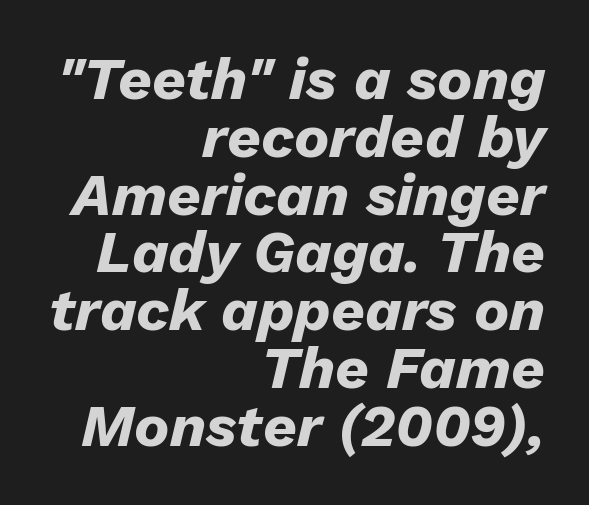
The text carries the slant typical of an italic or oblique font. The type is set solid horizontally, with unmodified tracking. A student would call this right alignment; a typographer would say flush right, rag left. Closely set lines give the paragraph a compact silhouette.
